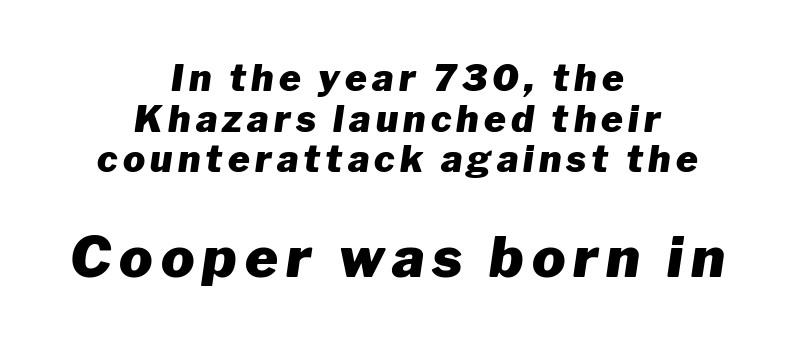
Q: Is the text bold? A: Yes.
Q: Is the text italic (slanted)? A: Yes, it leans right by about 8 degrees.
Q: Is the text underlined? A: No.
Q: How is the paragraph aligned? A: Centered.
Q: Is the spacing between lines tight, normal or loose? A: Tight.
Q: Which block of text is set in a larger size, the first (top) or the second (bottom)? A: The second (bottom) one.
Q: Width (condensed, normal, or wide)? A: Normal.
Q: Stroke contrast? A: Low.
Q: x-height? A: Medium.
Q: Monospaced? A: No.
